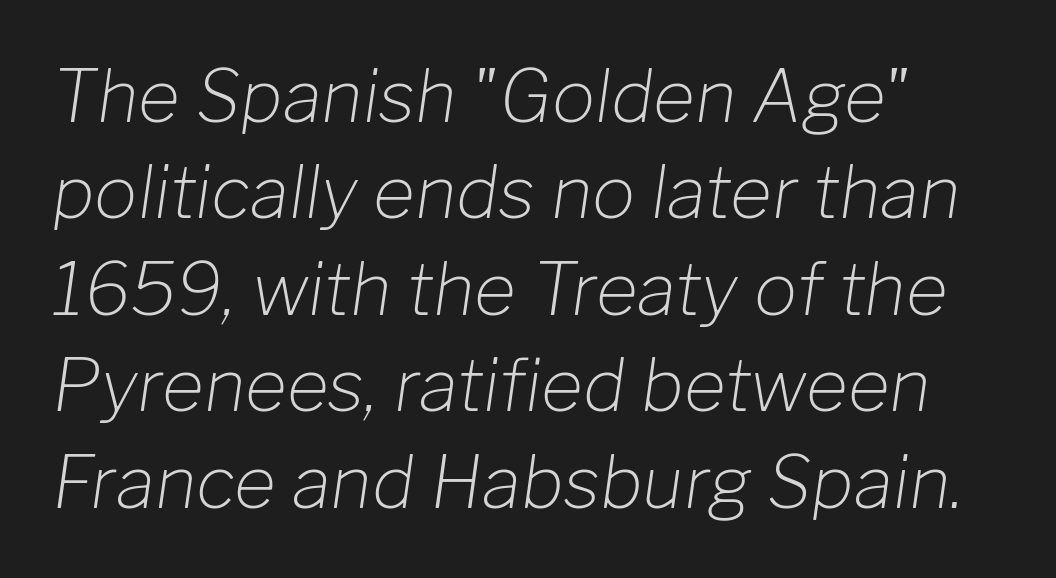
The image shows 72 px light type, italic (leaning right); set normal line spacing (1.34x), normal letter spacing, not underlined; low stroke contrast and a medium x-height.
